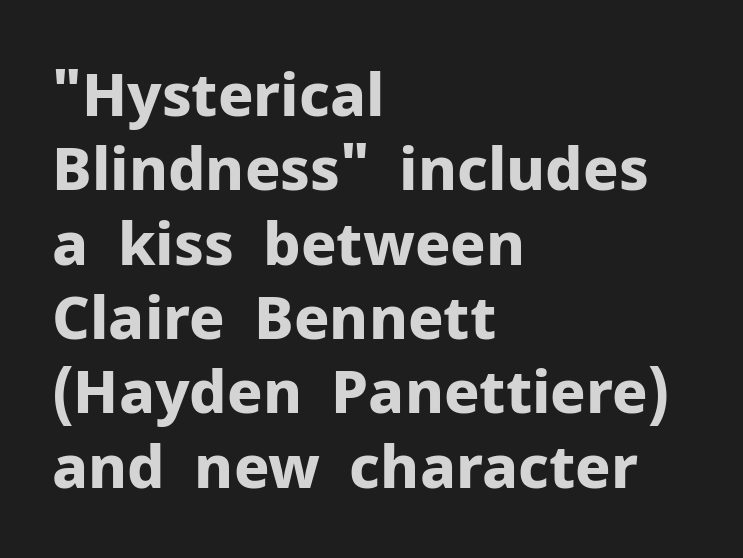
Students, this is bold: see how much ink each stroke carries. The rendering uses natural spacing where letterforms have individual widths. One-word summary of the alignment: left. Does the type have serifs? No, each stem ends abruptly. The passage shown stacks its lines at a standard gap. A roman cut, with each character standing at attention.
